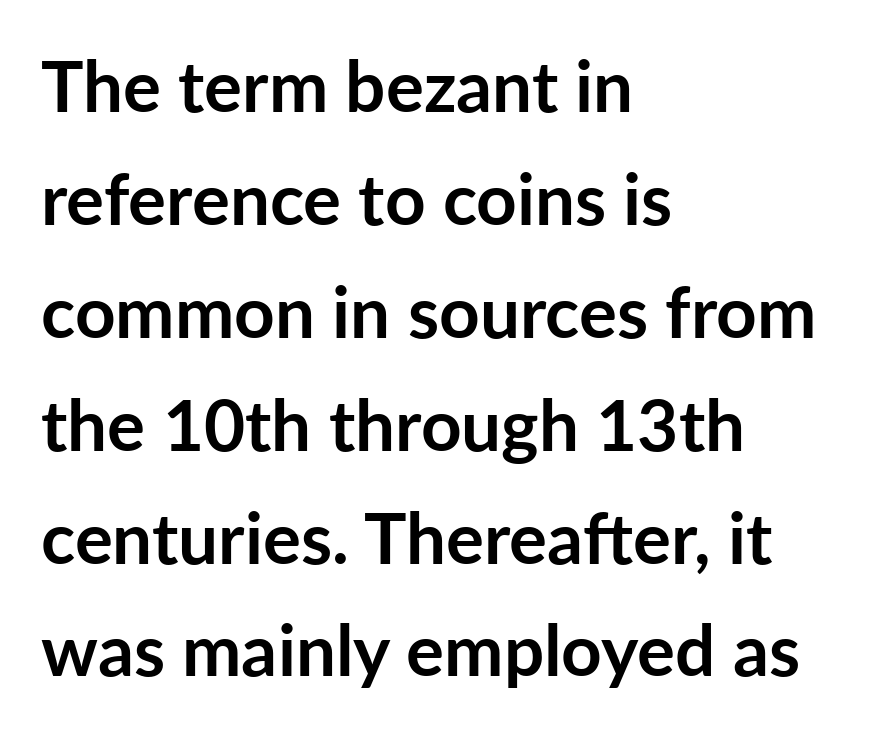
Q: Is the text bold? A: Yes.
Q: Is the text italic (slanted)? A: No, it is upright.
Q: Is the typeface a serif or a sans-serif typeface? A: Sans-serif.
Q: Is the text underlined? A: No.
Q: How is the paragraph aligned? A: Left-aligned.
Q: Is the spacing between letters normal or unusually wide? A: Normal.
Q: Is the spacing between lines tight, normal or loose? A: Normal.
Q: Width (condensed, normal, or wide)? A: Normal.
Q: Stroke contrast? A: Low.
Q: x-height? A: Medium.
Q: Monospaced? A: No.
